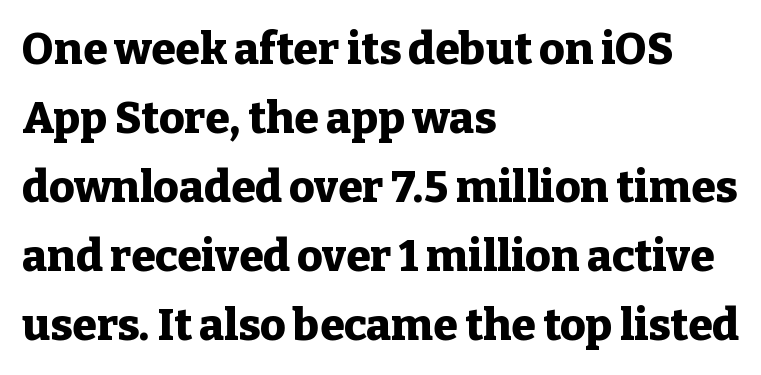
{"serif": "yes", "italic": "no", "bold": "yes", "weight": "heavy", "width": "normal", "stroke_contrast": "low", "x_height": "medium", "monospaced": "no", "underline": "no", "align": "left", "line_spacing": "normal", "line_spacing_ratio": 1.57, "letter_spacing": "normal", "letter_spacing_em": 0.0, "glyph_px": 44}
